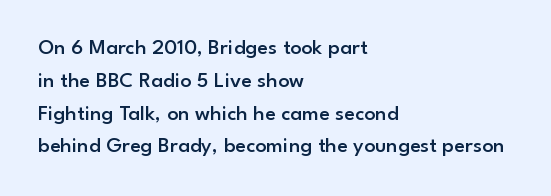
Q: Is the text bold? A: Semi-bold.
Q: Is the text italic (slanted)? A: No, it is upright.
Q: Is the text underlined? A: No.
Q: How is the paragraph aligned? A: Left-aligned.
Q: Is the spacing between letters normal or unusually wide? A: Normal.
Q: Is the spacing between lines tight, normal or loose? A: Normal.
